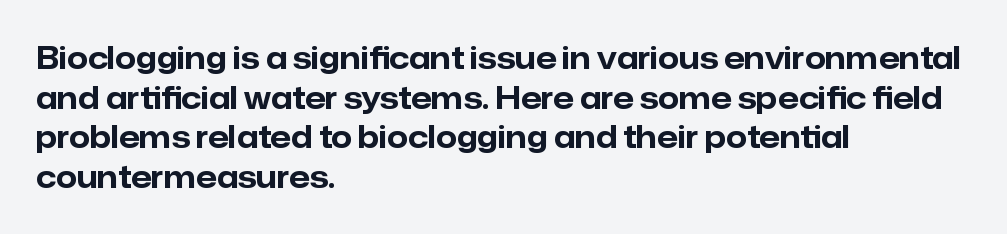
Plenty of ink on the page — the face is bold. The letters stand straight up with perfectly vertical stems. The letters carry no serifs — their stems end cleanly without finishing strokes. Is the letter spacing exaggerated? No — it looks like the ordinary default. Line spacing here is normal.
